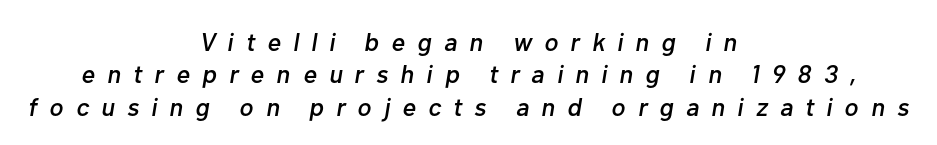
Each row of text sits above clean, open space. Both edges are ragged and mirror each other, which tells us the setting is centered. Notice how the stems are inclined rather than vertical — that's the hallmark of italics. There is plenty of visible air inserted between adjacent glyphs. A normal amount of white space separates one row of letters from the next.
